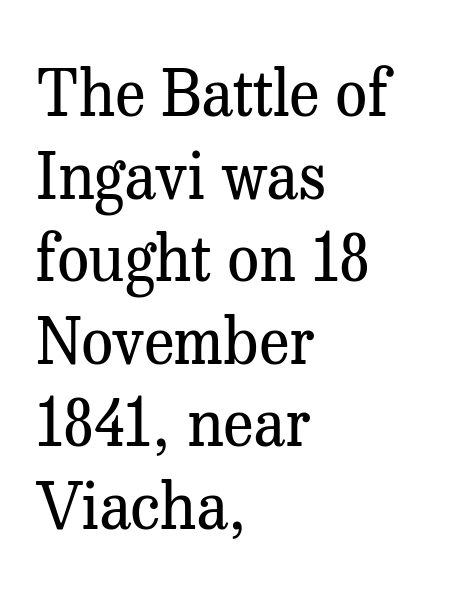
{"serif": "yes", "italic": "no", "bold": "no", "weight": "regular", "width": "normal", "stroke_contrast": "medium", "x_height": "medium", "monospaced": "no", "underline": "no", "align": "left", "line_spacing": "normal", "line_spacing_ratio": 1.29, "letter_spacing": "normal", "letter_spacing_em": 0.0, "glyph_px": 64}
